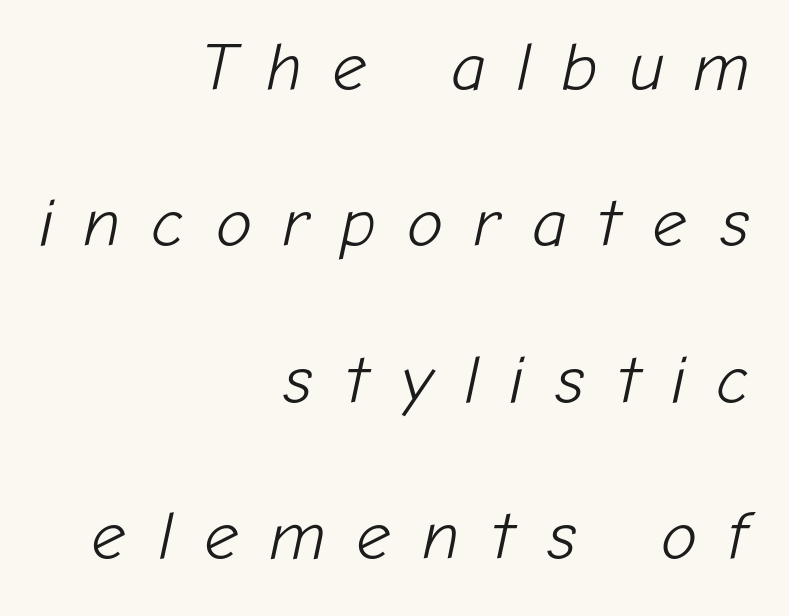
Q: Is the text bold? A: No.
Q: Is the text italic (slanted)? A: Yes, it leans right by about 12 degrees.
Q: Is the text underlined? A: No.
Q: How is the paragraph aligned? A: Right-aligned.
Q: Is the spacing between letters normal or unusually wide? A: Unusually wide.
Q: Is the spacing between lines tight, normal or loose? A: Loose.
Q: Width (condensed, normal, or wide)? A: Normal.
Q: Stroke contrast? A: Low.
Q: x-height? A: Medium.
Q: Monospaced? A: No.
